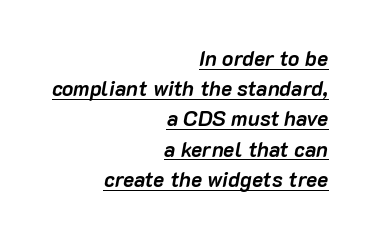
Q: Is the text bold? A: Yes.
Q: Is the text italic (slanted)? A: Yes, it leans right by about 10 degrees.
Q: Is the text underlined? A: Yes.
Q: How is the paragraph aligned? A: Right-aligned.
Q: Is the spacing between letters normal or unusually wide? A: Normal.
Q: Is the spacing between lines tight, normal or loose? A: Normal.
